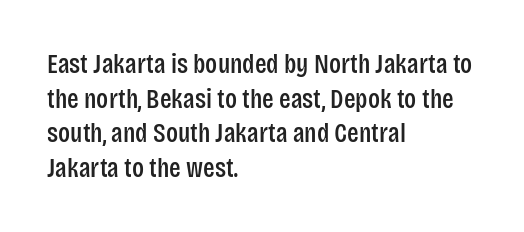
Q: Is the text italic (slanted)? A: No, it is upright.
Q: Is the text underlined? A: No.
Q: How is the paragraph aligned? A: Left-aligned.
Q: Is the spacing between letters normal or unusually wide? A: Normal.
Q: Is the spacing between lines tight, normal or loose? A: Normal.
